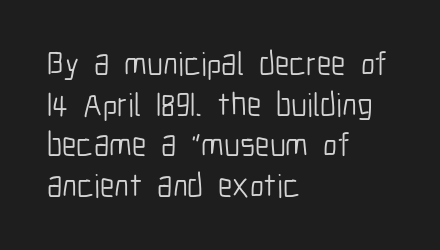
{"serif": "no", "italic": "no", "bold": "no", "weight": "light", "width": "condensed", "stroke_contrast": "low", "x_height": "medium", "monospaced": "no", "underline": "no", "align": "left", "line_spacing_ratio": 1.23, "letter_spacing": "normal", "letter_spacing_em": 0.0, "glyph_px": 33}
